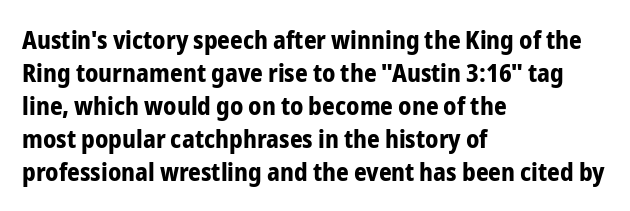
Q: Is the text bold? A: Yes.
Q: Is the text italic (slanted)? A: No, it is upright.
Q: Is the text underlined? A: No.
Q: How is the paragraph aligned? A: Left-aligned.
Q: Is the spacing between letters normal or unusually wide? A: Normal.
Q: Is the spacing between lines tight, normal or loose? A: Normal.
